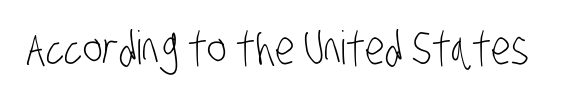
Lines of text with bare space underneath. The rendering shows plain stroke endings on the letterforms — a sans-serif design. You could call the tracking neutral — neither tight nor loose. The font is comparable to plain body text, perhaps lighter. The rendering uses natural spacing where letterforms have individual widths.
